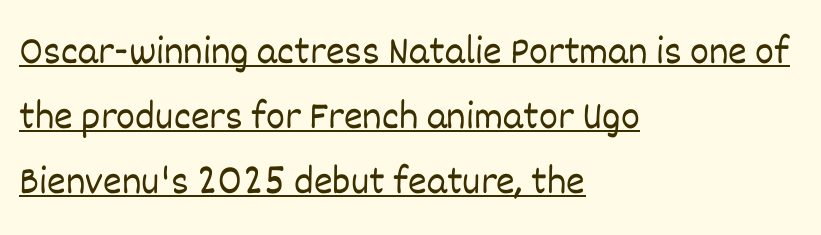
The image shows 40 px light type, upright; set left-aligned, normal line spacing (1.63x), normal letter spacing, underlined; low stroke contrast and a large x-height.
